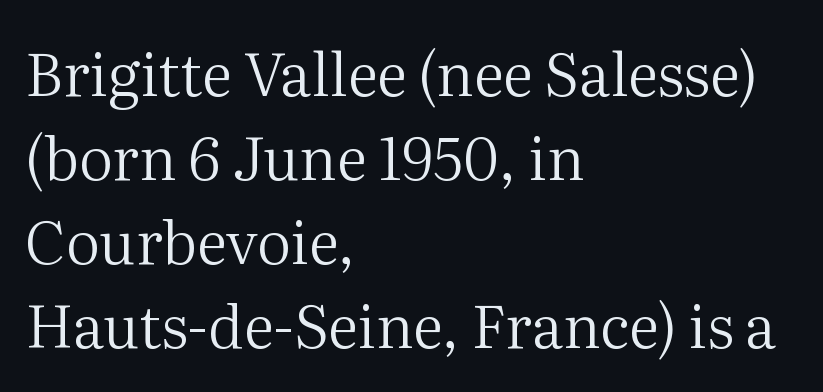
The image shows 60 px regular-weight serif type, upright; set left-aligned, normal line spacing (1.4x), normal letter spacing, not underlined; medium stroke contrast and a medium x-height.
